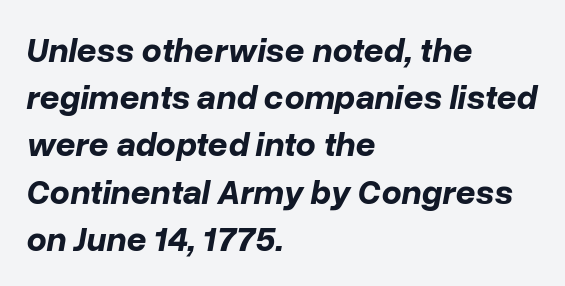
{"italic": "yes", "lean": "right", "slant_degrees": 10, "bold": "yes", "weight": "bold", "width": "normal", "stroke_contrast": "low", "x_height": "medium", "monospaced": "no", "underline": "no", "align": "left", "line_spacing": "normal", "line_spacing_ratio": 1.35, "letter_spacing": "normal", "letter_spacing_em": 0.0, "glyph_px": 35}
